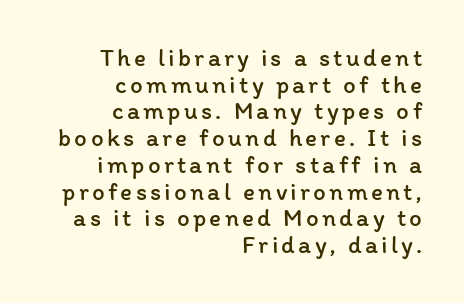
These lines stack with their right ends in a neat column. Compared with typical paragraphs, the rows here are closer together. The gap between lines stays unmarked. The characters are drawn with everyday or finer stroke widths.
